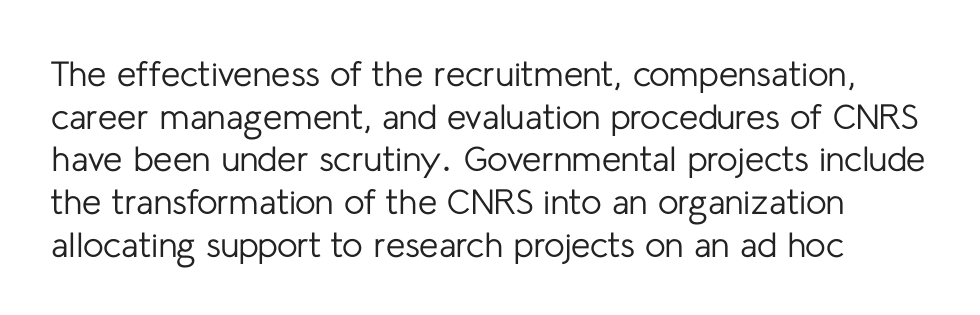
The image shows 35 px regular-weight sans-serif type, upright; set line spacing 1.22x, normal letter spacing, not underlined; low stroke contrast and a medium x-height.
